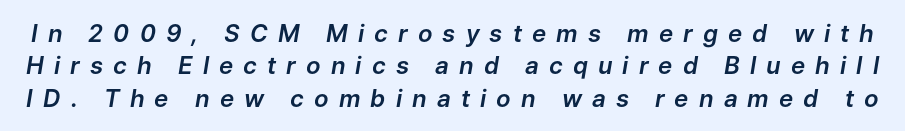
Q: Is the text italic (slanted)? A: Yes, it leans right by about 9 degrees.
Q: Is the text underlined? A: No.
Q: Is the spacing between letters normal or unusually wide? A: Unusually wide.
Q: Is the spacing between lines tight, normal or loose? A: Normal.
